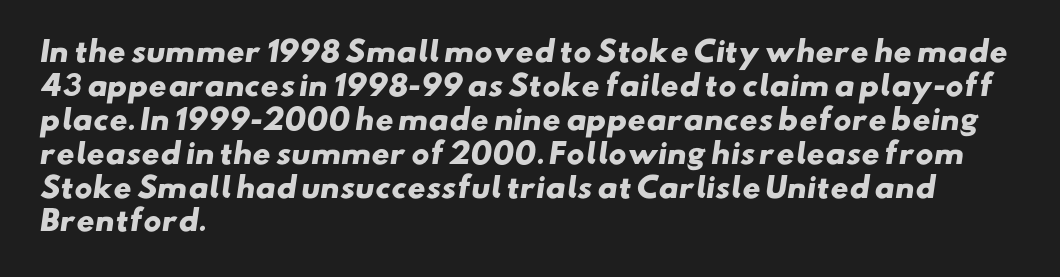
The image shows 28 px heavy, wide sans-serif type; set left-aligned, line spacing 1.21x, normal letter spacing, not underlined; low stroke contrast and a small x-height.
